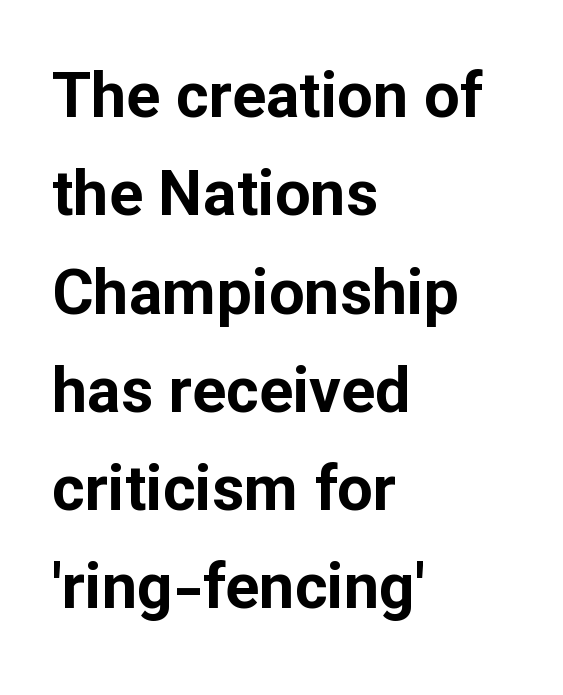
Do the letters lean? They stand straight. The rendering uses natural spacing where letterforms have individual widths. Decoration check: the copy has no underline. A dark, heavy texture on the line: the type is bold. Does the copy run flush right? No — it runs flush left. Observe the ordinary spacing: letters are neighbours, not strangers.
